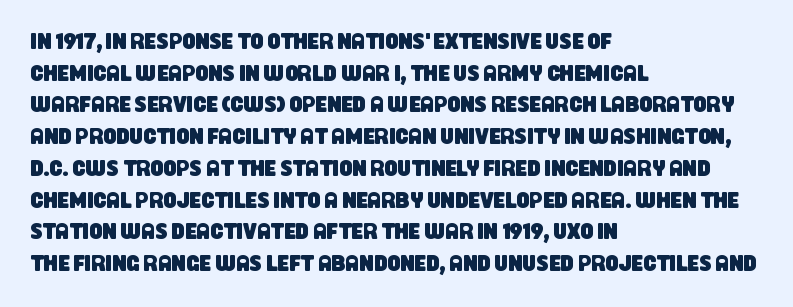
{"underline": "no", "align": "left", "line_spacing": "normal", "line_spacing_ratio": 1.38, "letter_spacing": "normal", "letter_spacing_em": 0.0, "glyph_px": 23}
